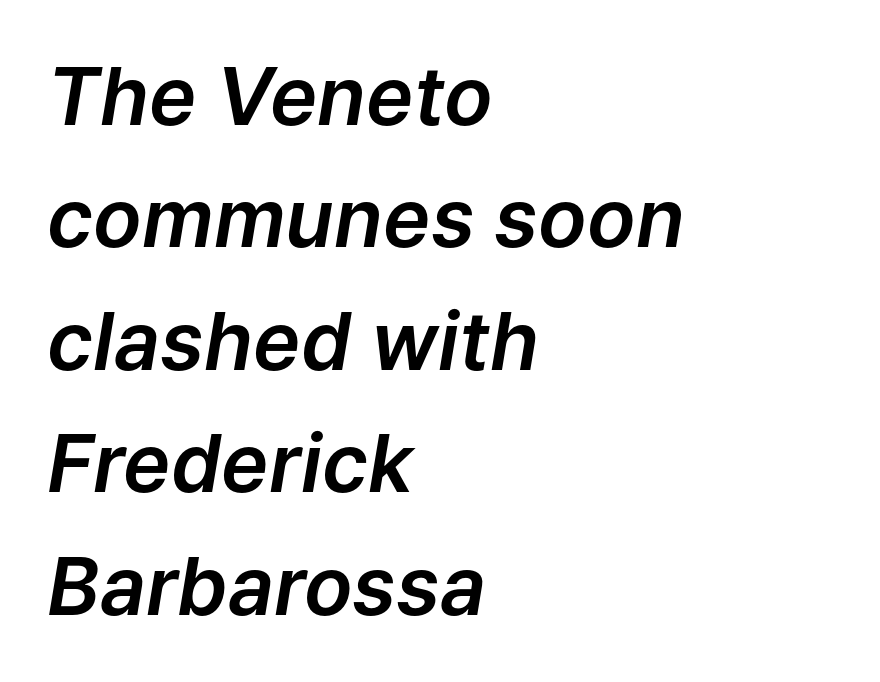
Q: Is the text italic (slanted)? A: Yes, it leans right by about 9 degrees.
Q: Is the text underlined? A: No.
Q: How is the paragraph aligned? A: Left-aligned.
Q: Is the spacing between letters normal or unusually wide? A: Normal.
Q: Is the spacing between lines tight, normal or loose? A: Normal.
Q: Width (condensed, normal, or wide)? A: Normal.
Q: Stroke contrast? A: Low.
Q: x-height? A: Medium.
Q: Monospaced? A: No.
